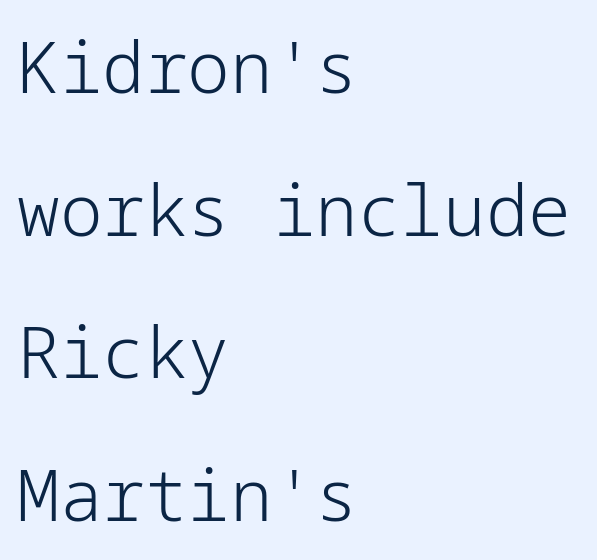
The image shows 71 px light sans-serif type, upright; set left-aligned, loose line spacing (2.01x), normal letter spacing, not underlined; low stroke contrast and a medium x-height.
